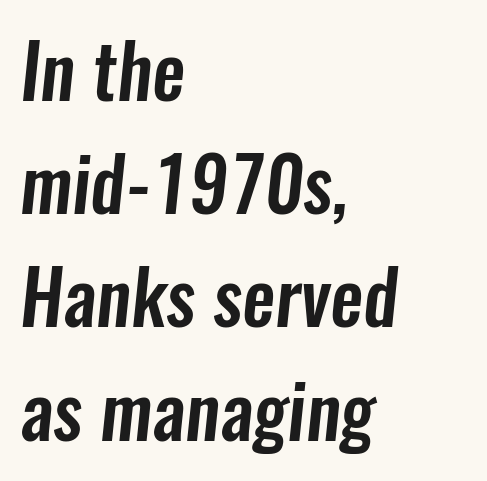
The rendering uses a moderate line-height, typical for paragraphs. Is this a fixed-width face? No — the glyphs have proportional, varying widths. The zone under the glyphs is completely vacant. You could call the tracking neutral — neither tight nor loose.
